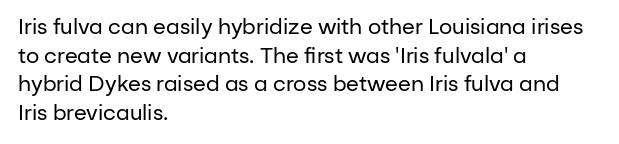
Line beginnings align vertically; line endings do not. Whoever set this chose a conventional vertical rhythm. Stroke mass is kept to a normal reading level or below. Nobody touched the tracking dial on this one.
